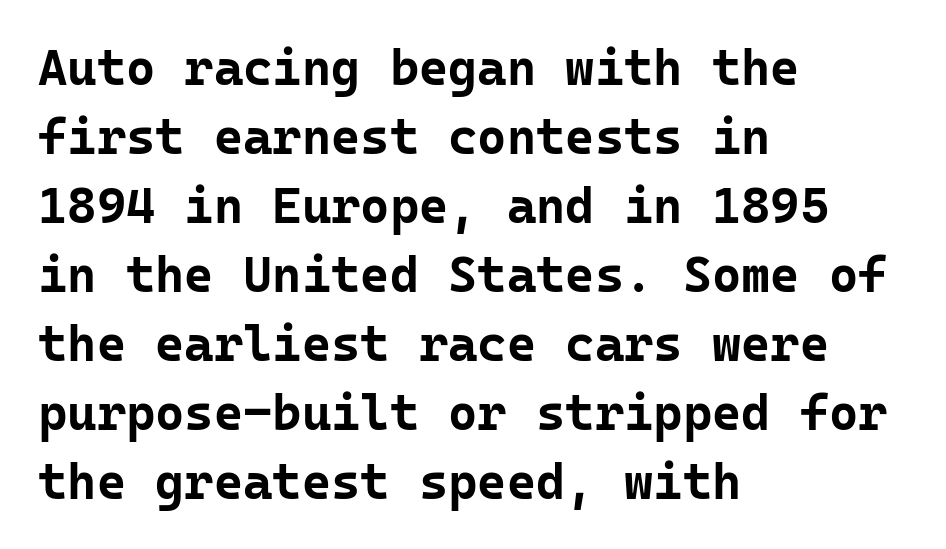
Q: Is the text bold? A: Yes.
Q: Is the text italic (slanted)? A: No, it is upright.
Q: Is the typeface a serif or a sans-serif typeface? A: Sans-serif.
Q: Is the text underlined? A: No.
Q: How is the paragraph aligned? A: Left-aligned.
Q: Is the spacing between letters normal or unusually wide? A: Normal.
Q: Is the spacing between lines tight, normal or loose? A: Normal.
Q: Width (condensed, normal, or wide)? A: Normal.
Q: Stroke contrast? A: Low.
Q: x-height? A: Medium.
Q: Monospaced? A: Yes.
